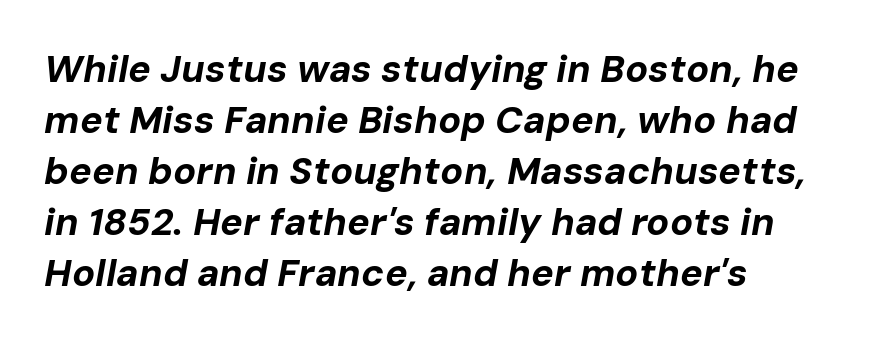
{"italic": "yes", "lean": "right", "slant_degrees": 10, "bold": "yes", "weight": "bold", "width": "normal", "stroke_contrast": "low", "x_height": "medium", "monospaced": "no", "underline": "no", "align": "left", "line_spacing": "normal", "line_spacing_ratio": 1.34, "letter_spacing": "normal", "letter_spacing_em": 0.0, "glyph_px": 38}
